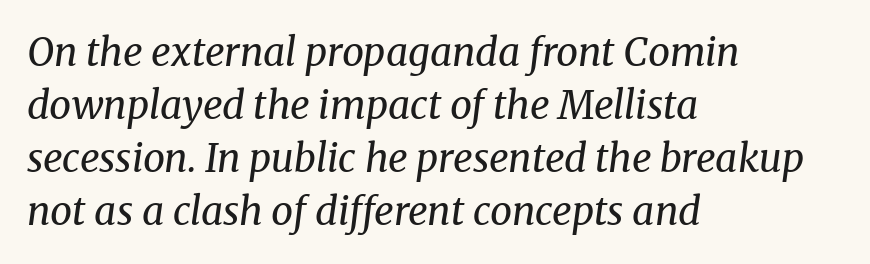
{"serif": "yes", "italic": "yes", "lean": "right", "slant_degrees": 8, "bold": "no", "weight": "regular", "width": "normal", "stroke_contrast": "medium", "x_height": "medium", "monospaced": "no", "underline": "no", "align": "left", "line_spacing": "normal", "line_spacing_ratio": 1.36, "letter_spacing": "normal", "letter_spacing_em": 0.0, "glyph_px": 39}
